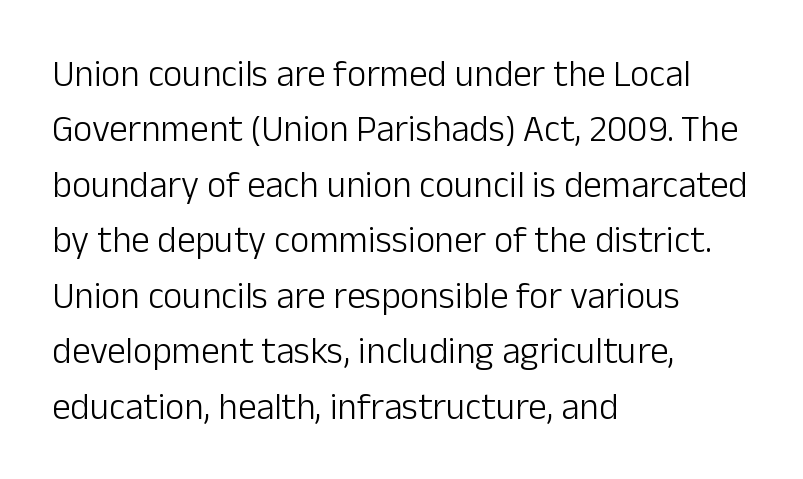
Q: Is the text bold? A: No.
Q: Is the text italic (slanted)? A: No, it is upright.
Q: Is the typeface a serif or a sans-serif typeface? A: Sans-serif.
Q: Is the text underlined? A: No.
Q: How is the paragraph aligned? A: Left-aligned.
Q: Is the spacing between letters normal or unusually wide? A: Normal.
Q: Is the spacing between lines tight, normal or loose? A: Normal.
Q: Width (condensed, normal, or wide)? A: Normal.
Q: Stroke contrast? A: Low.
Q: x-height? A: Medium.
Q: Monospaced? A: No.
